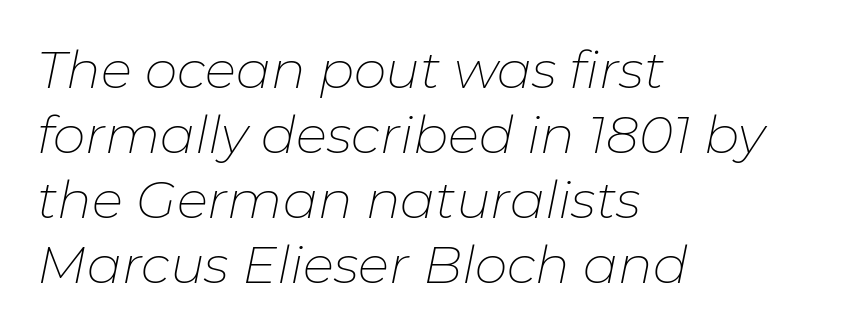
A typesetter would call this zero additional tracking. Heft: none added — not bold. A typesetter would mark this as italic. These lines are rendered in a variable-pitch font. Clear beneath every line of the passage. These lines sit exactly where default settings would place them.
